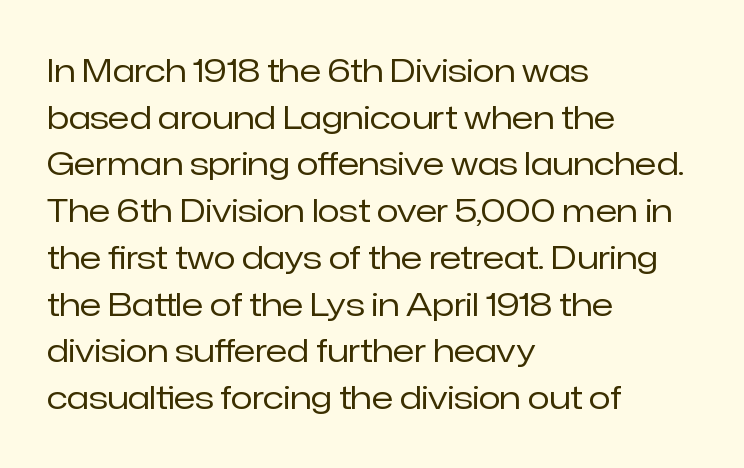
Q: Is the text bold? A: No.
Q: Is the text italic (slanted)? A: No, it is upright.
Q: Is the typeface a serif or a sans-serif typeface? A: Sans-serif.
Q: Is the text underlined? A: No.
Q: How is the paragraph aligned? A: Left-aligned.
Q: Is the spacing between letters normal or unusually wide? A: Normal.
Q: Is the spacing between lines tight, normal or loose? A: Normal.
Q: Width (condensed, normal, or wide)? A: Normal.
Q: Stroke contrast? A: Low.
Q: x-height? A: Medium.
Q: Monospaced? A: No.
